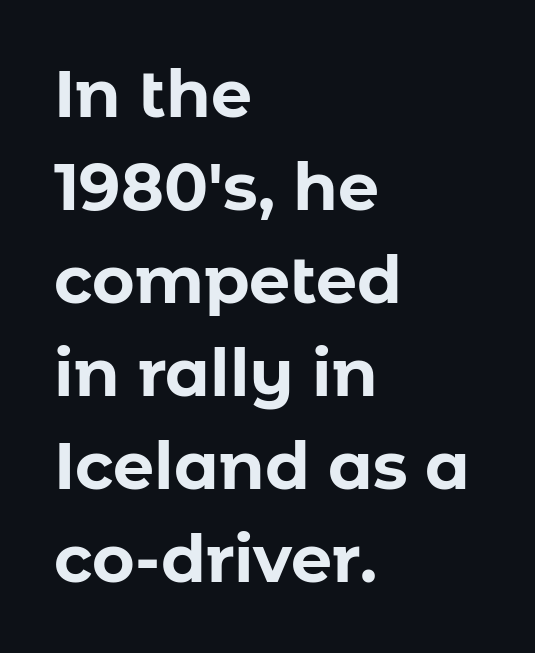
The image shows 65 px bold sans-serif type, upright; set left-aligned, normal line spacing (1.43x), normal letter spacing, not underlined; low stroke contrast and a medium x-height.
